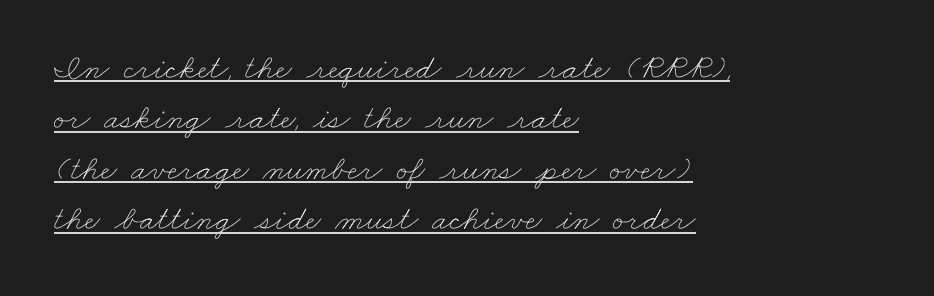
The image shows 35 px thin, wide type; set left-aligned, normal line spacing (1.44x), normal letter spacing, underlined; low stroke contrast and a small x-height.
